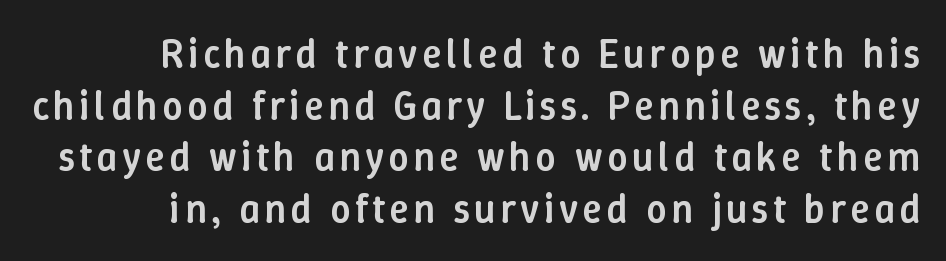
The typography opts for an upright posture over an oblique one. If you measured baseline to baseline, you'd find a middling distance. Typographic density is moderately raised because the face is semibold. Beneath every word, the page is bare.
